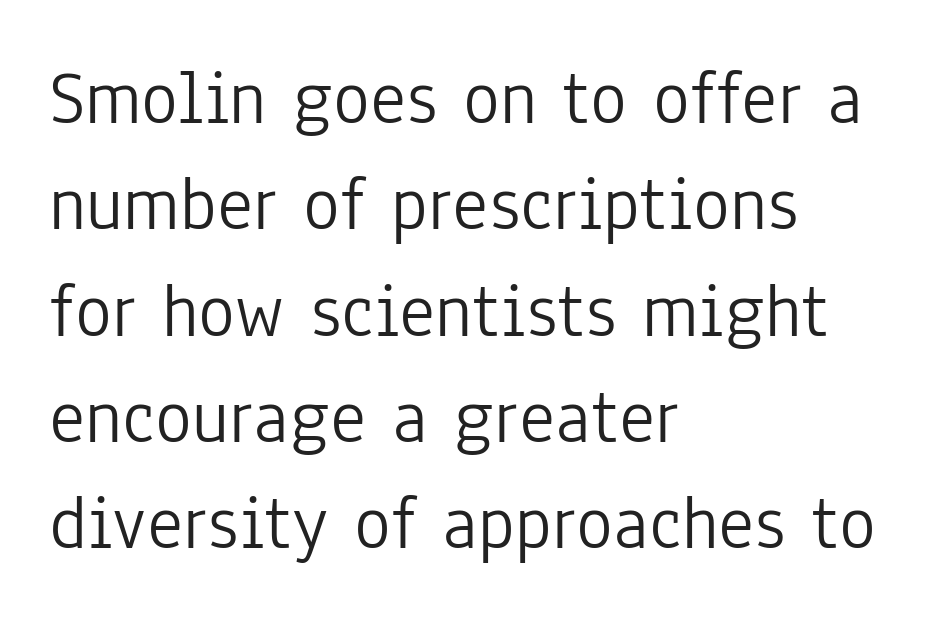
The image shows 77 px light, condensed sans-serif type, upright; set left-aligned, normal line spacing (1.38x), normal letter spacing, not underlined; low stroke contrast and a medium x-height.
